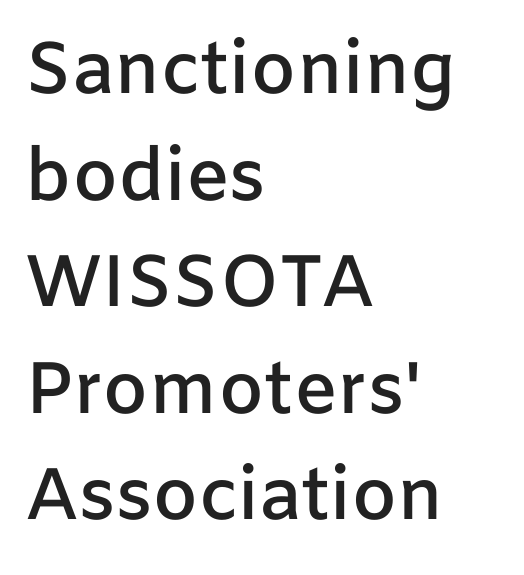
Character widths vary here, with narrow letters taking less room than wide ones. Reading down the column, the eye jumps a familiar distance to each next line. The lettering stays uniformly vertical, giving the passage a roman look. Descenders hang freely into open space. Every row of glyphs begins at an identical x-position on the left. Moderately thickened strokes mark this as semibold type.
